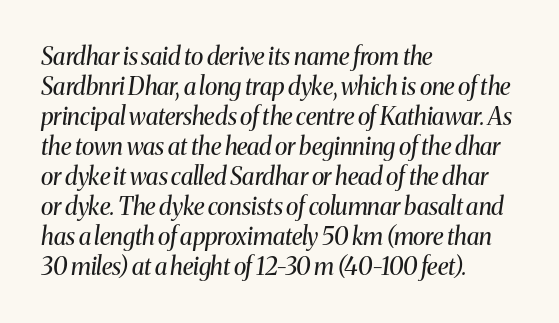
{"italic": "yes", "lean": "right", "slant_degrees": 8, "bold": "no", "underline": "no", "align": "left", "line_spacing": "normal", "line_spacing_ratio": 1.25, "letter_spacing": "normal", "letter_spacing_em": 0.0, "glyph_px": 24}
